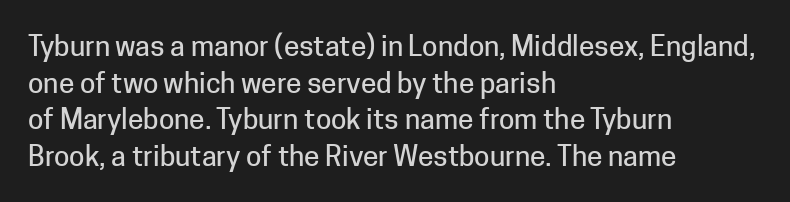
The image shows 28 px sans-serif type, upright; set left-aligned, normal line spacing (1.31x), normal letter spacing, not underlined; low stroke contrast and a medium x-height.
